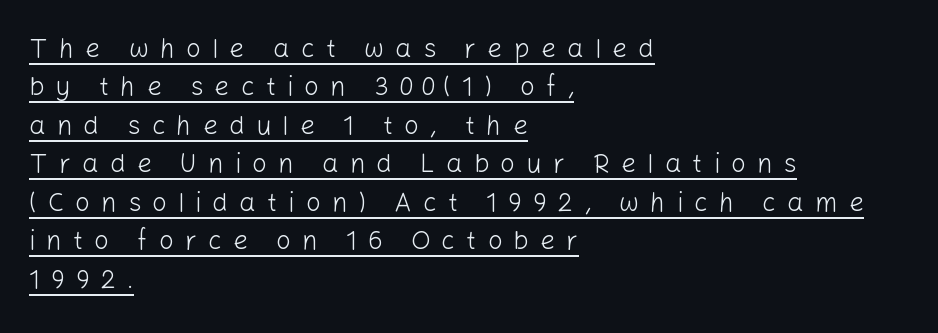
The image shows 26 px text type, upright; set left-aligned, normal line spacing (1.48x), unusually wide letter spacing (+0.43 em), underlined.
